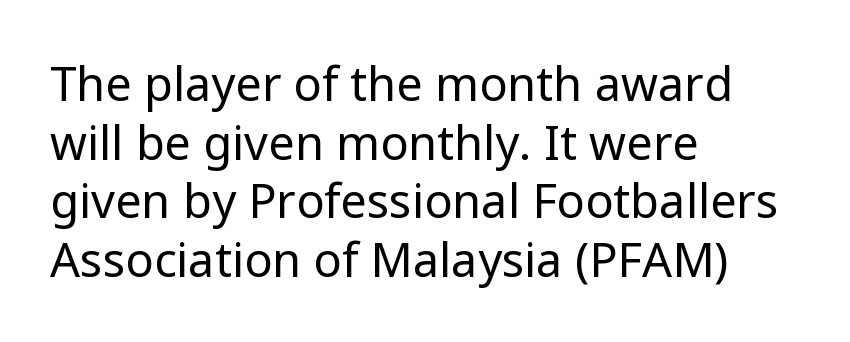
A typesetter would label this face a sans. The specimen reads as upright at a glance. The letters advance in unequal steps, a hallmark of proportional type. Standard letterfit; no display-style spreading of the glyphs.
